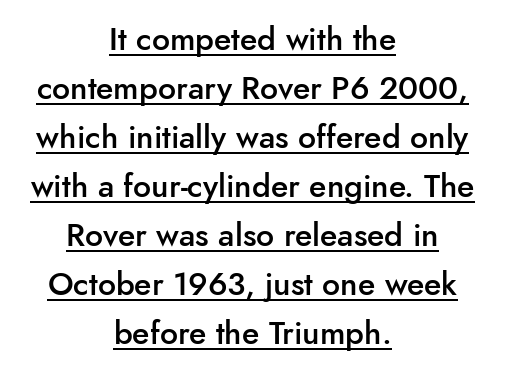
The line-height multiplier appears to be the usual default. No extra tracking has been applied to these lines. This rendering employs a face without finishing strokes, i.e., a sans-serif. A fair bit of extra ink — the face is semibold, not bold.
